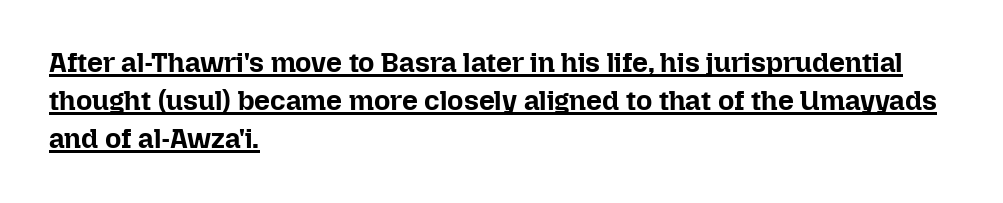
Q: Is the text bold? A: Yes.
Q: Is the text italic (slanted)? A: No, it is upright.
Q: Is the text underlined? A: Yes.
Q: How is the paragraph aligned? A: Left-aligned.
Q: Is the spacing between letters normal or unusually wide? A: Normal.
Q: Is the spacing between lines tight, normal or loose? A: Normal.
Q: Width (condensed, normal, or wide)? A: Normal.
Q: Stroke contrast? A: Low.
Q: x-height? A: Medium.
Q: Monospaced? A: No.
